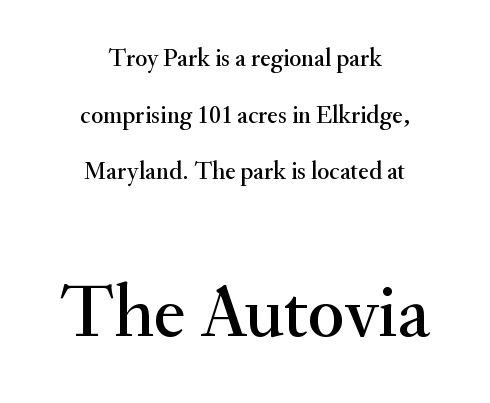
Q: Is the text italic (slanted)? A: No, it is upright.
Q: Is the typeface a serif or a sans-serif typeface? A: Serif.
Q: Is the text underlined? A: No.
Q: How is the paragraph aligned? A: Centered.
Q: Is the spacing between letters normal or unusually wide? A: Normal.
Q: Is the spacing between lines tight, normal or loose? A: Loose.
Q: Which block of text is set in a larger size, the first (top) or the second (bottom)? A: The second (bottom) one.
Q: Width (condensed, normal, or wide)? A: Normal.
Q: Stroke contrast? A: Medium.
Q: x-height? A: Small.
Q: Monospaced? A: No.
